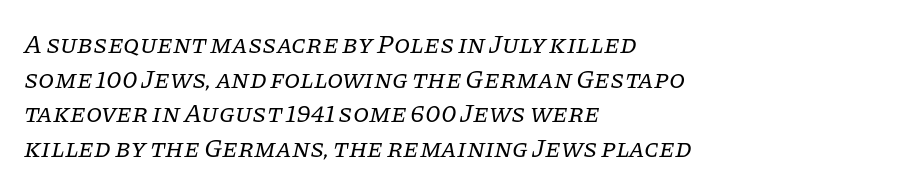
Q: Is the text bold? A: No.
Q: Is the text italic (slanted)? A: Yes, it leans right by about 11 degrees.
Q: Is the text underlined? A: No.
Q: How is the paragraph aligned? A: Left-aligned.
Q: Is the spacing between letters normal or unusually wide? A: Normal.
Q: Is the spacing between lines tight, normal or loose? A: Normal.
